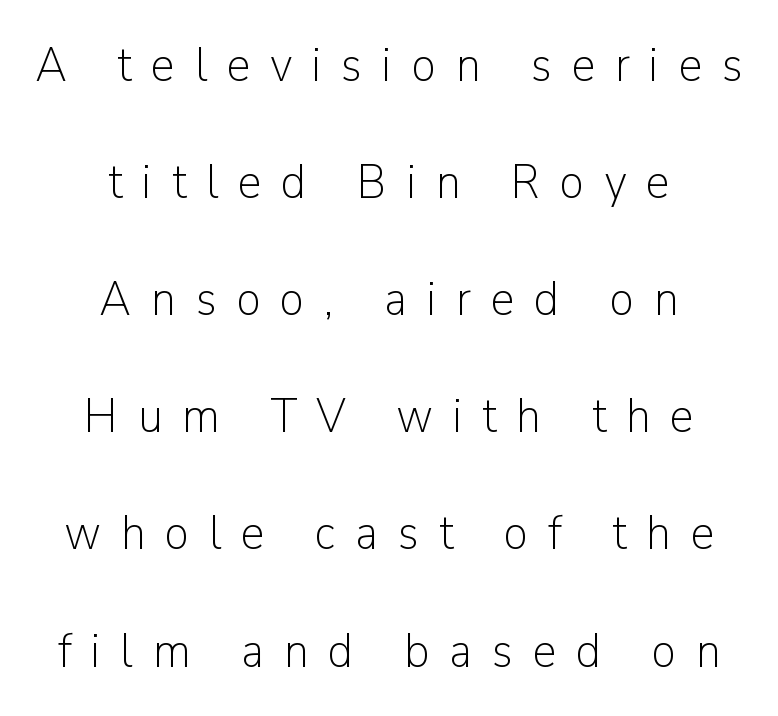
The image shows 49 px light sans-serif type, upright; set centered, loose line spacing (2.39x), unusually wide letter spacing (+0.4 em), not underlined; low stroke contrast and a medium x-height.
